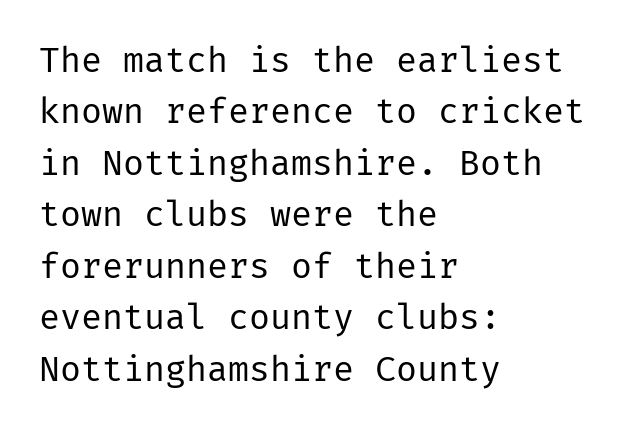
{"serif": "no", "italic": "no", "bold": "no", "weight": "regular", "width": "normal", "stroke_contrast": "low", "x_height": "medium", "underline": "no", "align": "left", "line_spacing": "normal", "line_spacing_ratio": 1.47, "letter_spacing": "normal", "letter_spacing_em": 0.0, "glyph_px": 35}
